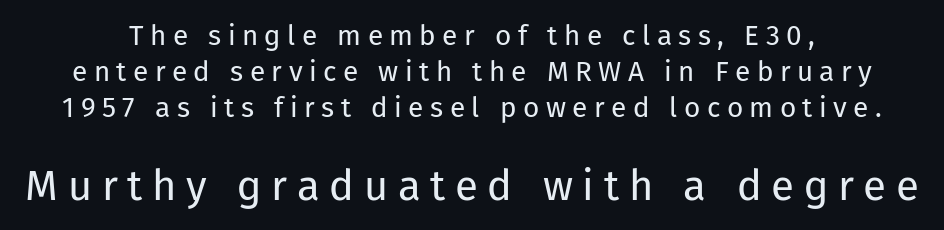
{"serif": "no", "italic": "no", "bold": "no", "weight": "regular", "width": "normal", "stroke_contrast": "low", "x_height": "medium", "monospaced": "no", "underline": "no", "align": "center", "line_spacing": "normal", "line_spacing_ratio": 1.29, "letter_spacing": "wide", "letter_spacing_em": 0.23, "larger_block": "second", "size_ratio": 1.5, "glyph_px": 42}
